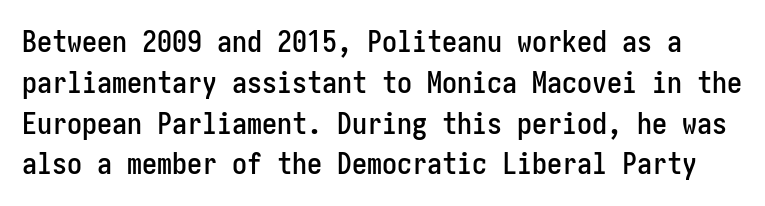
Q: Is the text italic (slanted)? A: No, it is upright.
Q: Is the typeface a serif or a sans-serif typeface? A: Sans-serif.
Q: Is the text underlined? A: No.
Q: Is the spacing between letters normal or unusually wide? A: Normal.
Q: Is the spacing between lines tight, normal or loose? A: Normal.
Q: Width (condensed, normal, or wide)? A: Condensed.
Q: Stroke contrast? A: Low.
Q: x-height? A: Medium.
